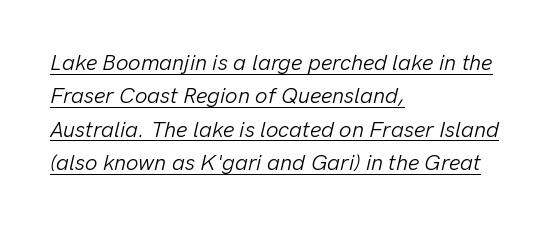
Q: Is the text bold? A: No.
Q: Is the text italic (slanted)? A: Yes, it leans right by about 13 degrees.
Q: Is the text underlined? A: Yes.
Q: How is the paragraph aligned? A: Left-aligned.
Q: Is the spacing between letters normal or unusually wide? A: Normal.
Q: Is the spacing between lines tight, normal or loose? A: Normal.
